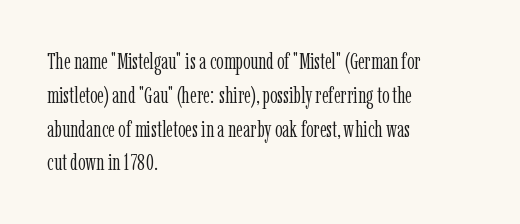
Just letters on the line, the space beneath them empty. Evenly set lines give the paragraph a standard silhouette. Heft: none added — not bold. Notice how the passage keeps a crisp vertical edge on the left only. No extra tracking has been applied to these lines. A roman cut, with each character standing at attention.
